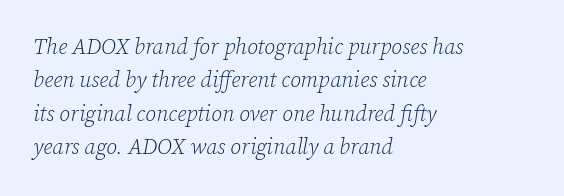
{"italic": "yes", "lean": "right", "slant_degrees": 12, "bold": "no", "underline": "no", "align": "left", "line_spacing": "normal", "line_spacing_ratio": 1.52, "letter_spacing": "normal", "letter_spacing_em": 0.0, "glyph_px": 22}
